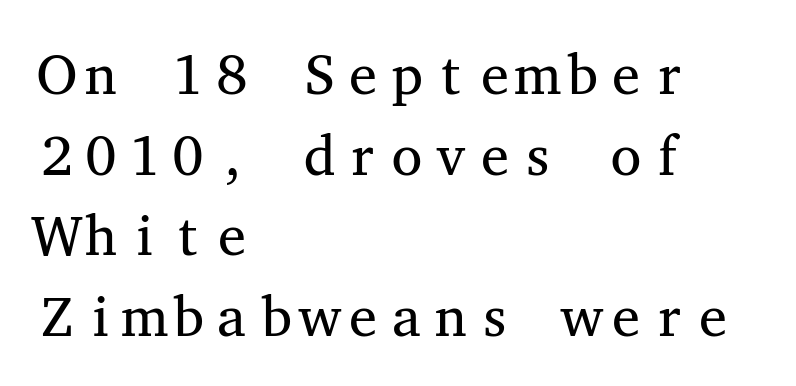
Q: Is the text bold? A: No.
Q: Is the text italic (slanted)? A: No, it is upright.
Q: Is the typeface a serif or a sans-serif typeface? A: Serif.
Q: Is the text underlined? A: No.
Q: How is the paragraph aligned? A: Left-aligned.
Q: Is the spacing between letters normal or unusually wide? A: Normal.
Q: Is the spacing between lines tight, normal or loose? A: Normal.
Q: Width (condensed, normal, or wide)? A: Wide.
Q: Stroke contrast? A: Medium.
Q: x-height? A: Medium.
Q: Monospaced? A: Yes.
